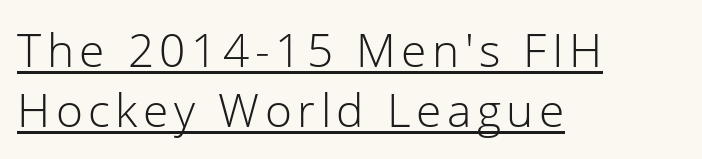
Q: Is the text bold? A: No.
Q: Is the text italic (slanted)? A: No, it is upright.
Q: Is the typeface a serif or a sans-serif typeface? A: Sans-serif.
Q: Is the text underlined? A: Yes.
Q: How is the paragraph aligned? A: Left-aligned.
Q: Is the spacing between lines tight, normal or loose? A: Normal.
Q: Width (condensed, normal, or wide)? A: Normal.
Q: Stroke contrast? A: Low.
Q: x-height? A: Medium.
Q: Monospaced? A: No.
